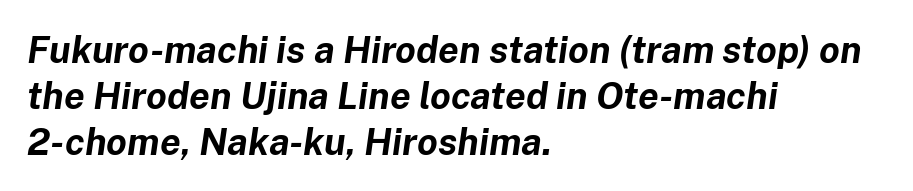
{"italic": "yes", "lean": "right", "slant_degrees": 8, "bold": "yes", "weight": "bold", "width": "normal", "stroke_contrast": "low", "x_height": "medium", "monospaced": "no", "underline": "no", "align": "left", "line_spacing_ratio": 1.24, "letter_spacing": "normal", "letter_spacing_em": 0.0, "glyph_px": 37}
